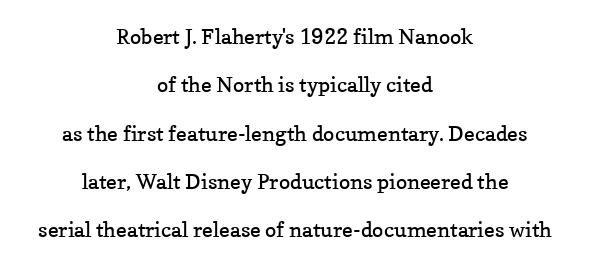
Q: Is the text bold? A: No.
Q: Is the text italic (slanted)? A: No, it is upright.
Q: Is the text underlined? A: No.
Q: How is the paragraph aligned? A: Centered.
Q: Is the spacing between letters normal or unusually wide? A: Normal.
Q: Is the spacing between lines tight, normal or loose? A: Loose.
